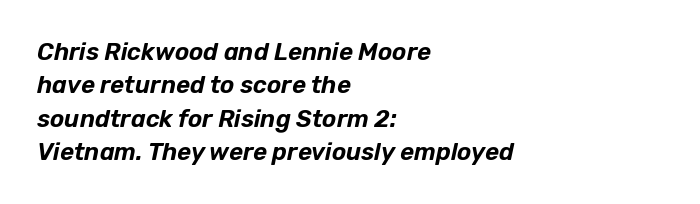
This sample keeps an unexceptional amount of space between lines. These lines are set flush left with a ragged right edge. Unmarked baselines from the first word to the last. Slant detected: the letters are inclined. There is no visible air inserted between adjacent glyphs.
